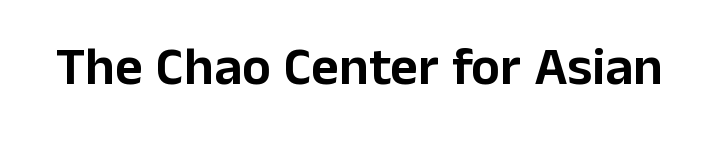
Check under the words: just untouched page. Observe the ordinary spacing: letters are neighbours, not strangers. The type family on display is of the sans-serif kind. Here the designer chose a conventional face with non-uniform glyph widths. The typography opts for an upright posture over an oblique one.
